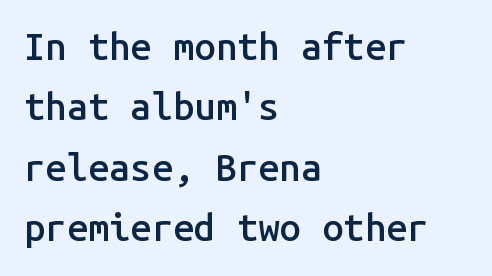
Q: Is the text bold? A: Semi-bold.
Q: Is the text italic (slanted)? A: No, it is upright.
Q: Is the typeface a serif or a sans-serif typeface? A: Sans-serif.
Q: Is the text underlined? A: No.
Q: How is the paragraph aligned? A: Left-aligned.
Q: Is the spacing between letters normal or unusually wide? A: Normal.
Q: Is the spacing between lines tight, normal or loose? A: Normal.
Q: Width (condensed, normal, or wide)? A: Normal.
Q: Stroke contrast? A: Low.
Q: x-height? A: Medium.
Q: Monospaced? A: Yes.
